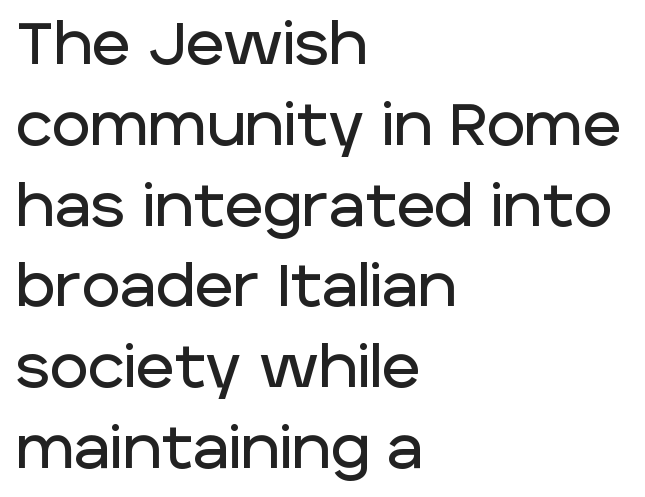
The image shows 59 px sans-serif type, upright; set left-aligned, normal line spacing (1.37x), normal letter spacing, not underlined; low stroke contrast and a large x-height.
